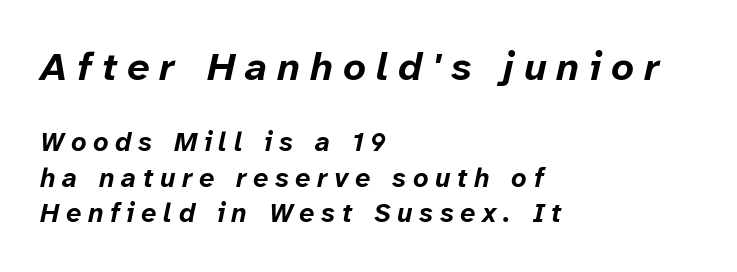
{"italic": "yes", "lean": "right", "slant_degrees": 12, "bold": "yes", "weight": "bold", "width": "normal", "stroke_contrast": "low", "x_height": "medium", "monospaced": "no", "underline": "no", "align": "left", "line_spacing": "normal", "line_spacing_ratio": 1.31, "letter_spacing": "wide", "letter_spacing_em": 0.25, "larger_block": "first", "size_ratio": 1.48, "glyph_px": 40}
